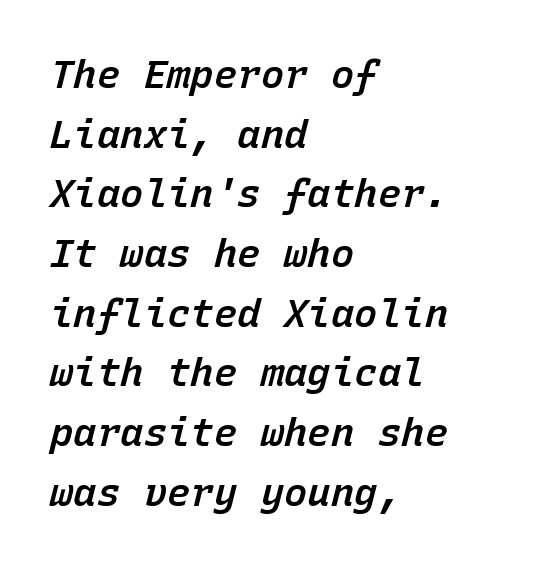
The image shows 39 px semibold type, italic (leaning right), monospaced; set left-aligned, normal line spacing (1.53x), normal letter spacing, not underlined; low stroke contrast and a medium x-height.
